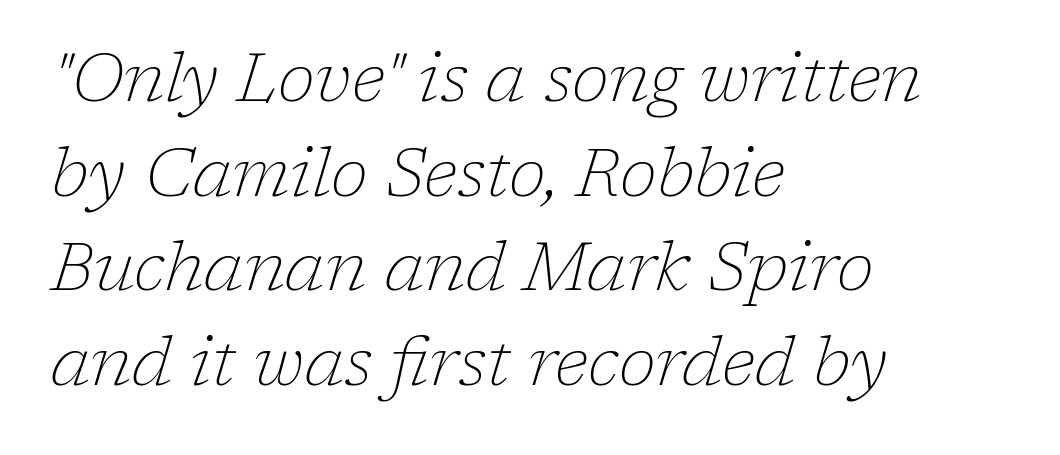
The image shows 68 px thin serif type, italic (leaning right); set left-aligned, normal line spacing (1.39x), normal letter spacing, not underlined; low stroke contrast and a medium x-height.
